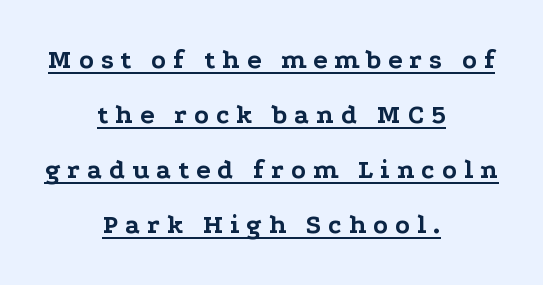
Q: Is the text bold? A: Yes.
Q: Is the text italic (slanted)? A: No, it is upright.
Q: Is the text underlined? A: Yes.
Q: How is the paragraph aligned? A: Centered.
Q: Is the spacing between letters normal or unusually wide? A: Unusually wide.
Q: Is the spacing between lines tight, normal or loose? A: Loose.
